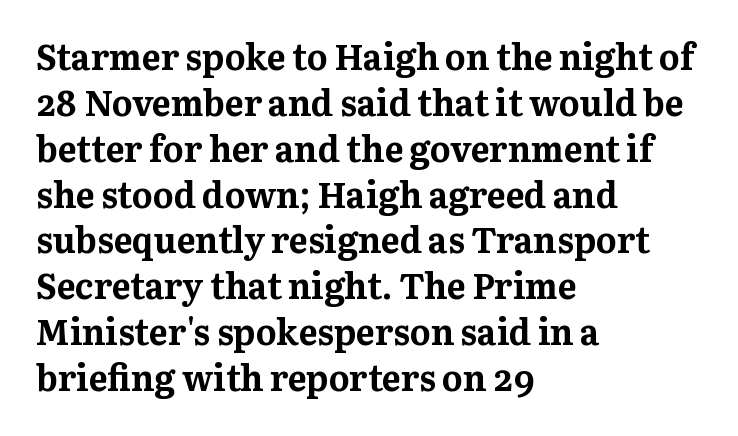
The image shows 35 px bold serif type, upright; set left-aligned, normal line spacing (1.31x), normal letter spacing, not underlined; medium stroke contrast and a medium x-height.
